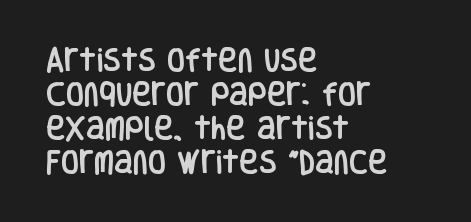
The passage is arranged the way most books set body copy — flush left. This is roman type, the default non-slanted kind. The rows are spaced the way most documents space them. The letterforms sit shoulder to shoulder at normal distance. Honestly, there is no underline to notice here at all.
